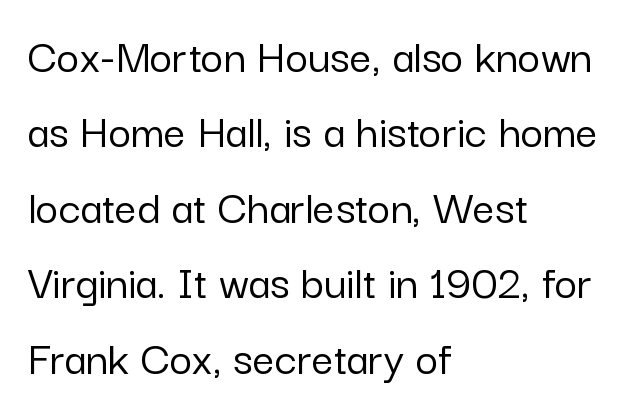
Q: Is the text italic (slanted)? A: No, it is upright.
Q: Is the typeface a serif or a sans-serif typeface? A: Sans-serif.
Q: Is the text underlined? A: No.
Q: How is the paragraph aligned? A: Left-aligned.
Q: Is the spacing between letters normal or unusually wide? A: Normal.
Q: Is the spacing between lines tight, normal or loose? A: Normal.
Q: Width (condensed, normal, or wide)? A: Normal.
Q: Stroke contrast? A: Low.
Q: x-height? A: Medium.
Q: Monospaced? A: No.
